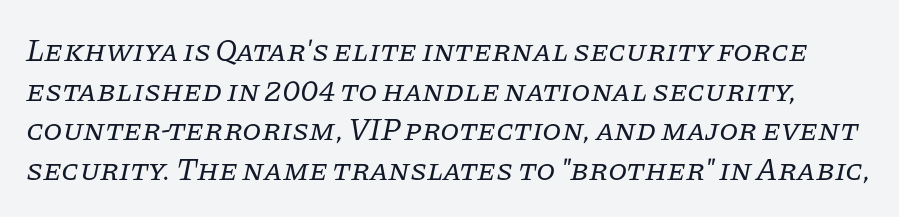
{"serif": "yes", "italic": "yes", "lean": "right", "slant_degrees": 11, "bold": "no", "weight": "regular", "width": "normal", "stroke_contrast": "low", "x_height": "large", "monospaced": "no", "underline": "no", "line_spacing": "normal", "line_spacing_ratio": 1.28, "letter_spacing": "normal", "letter_spacing_em": 0.0, "glyph_px": 31}
